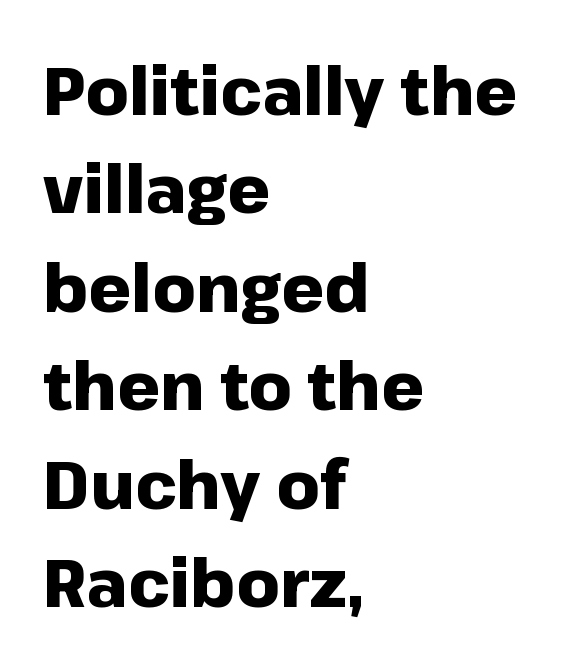
The image shows 67 px heavy sans-serif type, upright; set left-aligned, normal line spacing (1.47x), normal letter spacing, not underlined; low stroke contrast and a medium x-height.
